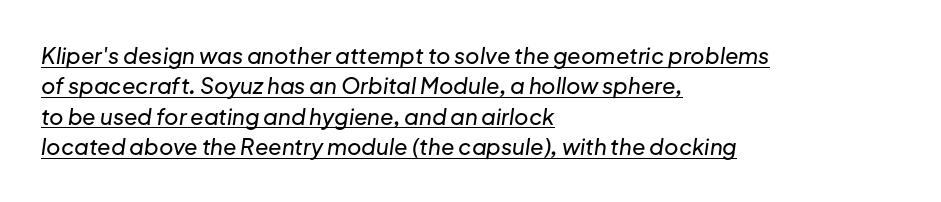
{"italic": "yes", "lean": "right", "slant_degrees": 8, "underline": "yes", "align": "left", "line_spacing": "normal", "line_spacing_ratio": 1.38, "letter_spacing": "normal", "letter_spacing_em": 0.0, "glyph_px": 22}
